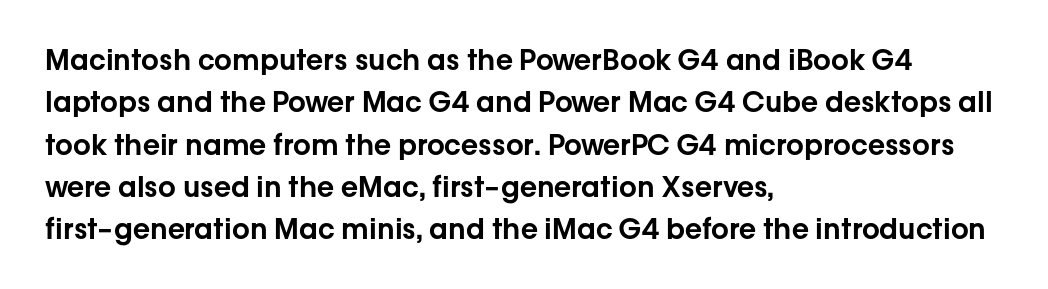
Q: Is the text italic (slanted)? A: No, it is upright.
Q: Is the typeface a serif or a sans-serif typeface? A: Sans-serif.
Q: Is the text underlined? A: No.
Q: How is the paragraph aligned? A: Left-aligned.
Q: Is the spacing between letters normal or unusually wide? A: Normal.
Q: Is the spacing between lines tight, normal or loose? A: Normal.
Q: Width (condensed, normal, or wide)? A: Normal.
Q: Stroke contrast? A: Low.
Q: x-height? A: Medium.
Q: Monospaced? A: No.
